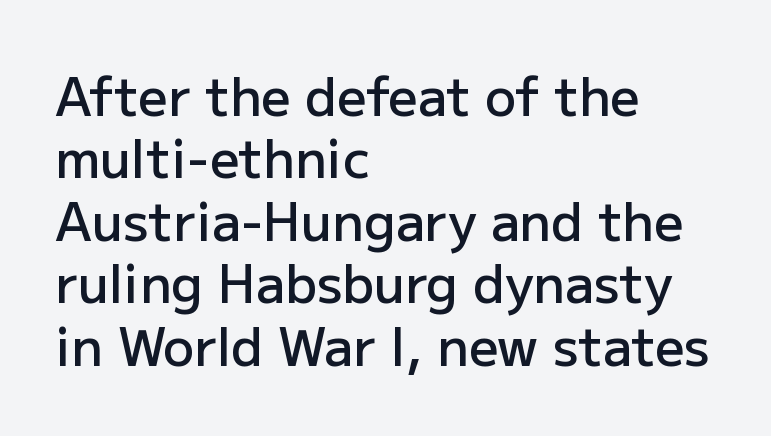
Set as a demibold, roughly 600 on the weight scale. Characters remain perfectly vertical along every line. No feet cap the strokes, marking this as sans-serif type. Nobody touched the tracking dial on this one.
